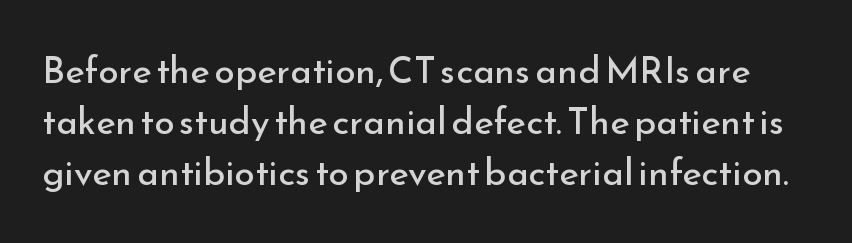
{"serif": "no", "italic": "no", "bold": "no", "weight": "regular", "width": "normal", "stroke_contrast": "low", "x_height": "small", "monospaced": "no", "underline": "no", "line_spacing": "normal", "line_spacing_ratio": 1.38, "letter_spacing": "normal", "letter_spacing_em": 0.0, "glyph_px": 37}
